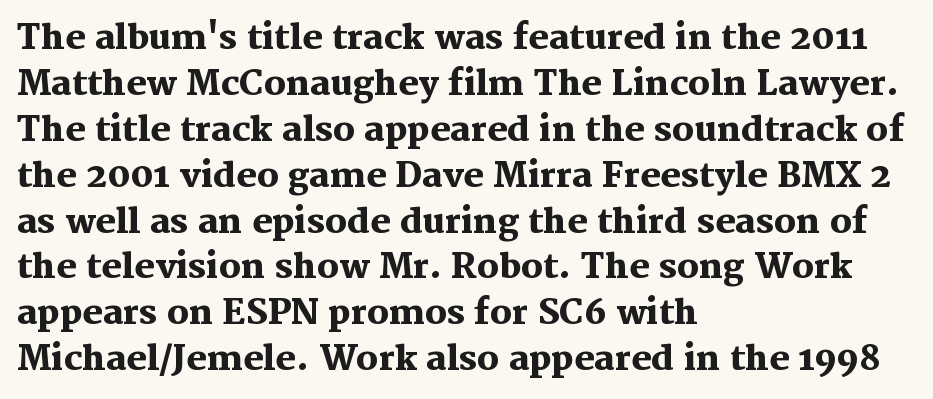
Underlining? Definitely not there. Students, this is bold: see how much ink each stroke carries. The passage shown is typed in a proportional face where columns would drift. Caption: standard tracking, unaltered. This block has exactly the height ordinary leading produces.
